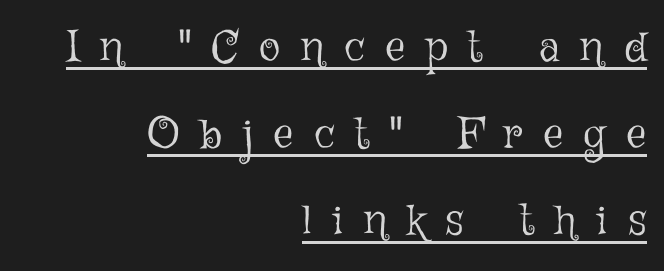
Q: Is the text bold? A: No.
Q: Is the text italic (slanted)? A: No, it is upright.
Q: Is the text underlined? A: Yes.
Q: How is the paragraph aligned? A: Right-aligned.
Q: Is the spacing between letters normal or unusually wide? A: Unusually wide.
Q: Is the spacing between lines tight, normal or loose? A: Loose.
Q: Width (condensed, normal, or wide)? A: Normal.
Q: Stroke contrast? A: Low.
Q: x-height? A: Medium.
Q: Monospaced? A: No.
